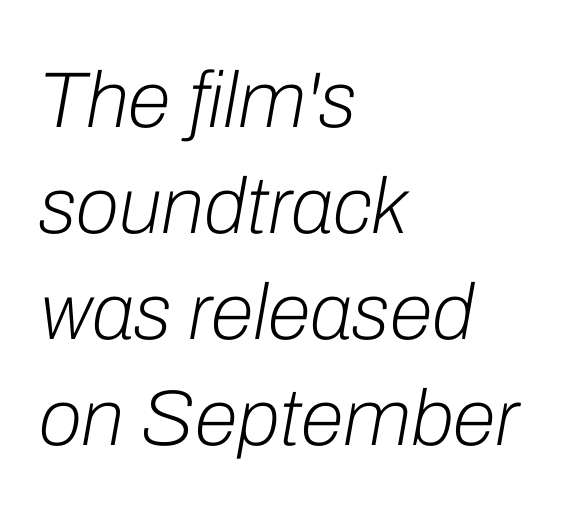
The image shows 79 px light type, italic (leaning right); set left-aligned, normal line spacing (1.34x), normal letter spacing, not underlined; low stroke contrast and a medium x-height.
